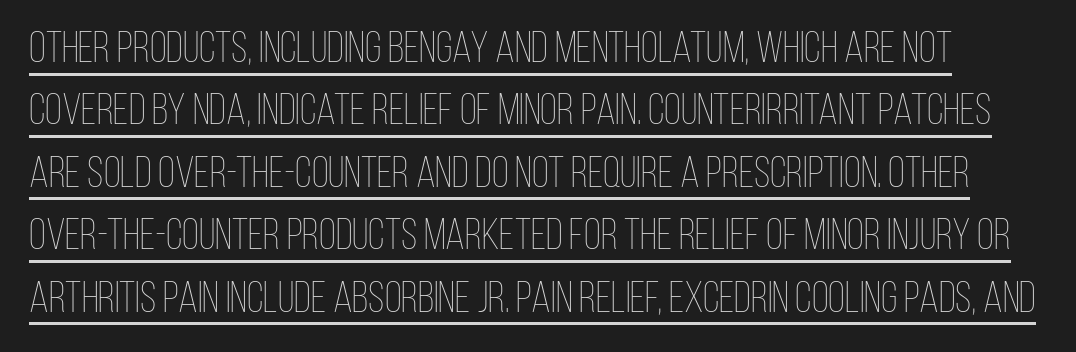
Q: Is the text bold? A: No.
Q: Is the text italic (slanted)? A: No, it is upright.
Q: Is the text underlined? A: Yes.
Q: Is the spacing between letters normal or unusually wide? A: Normal.
Q: Is the spacing between lines tight, normal or loose? A: Normal.
Q: Width (condensed, normal, or wide)? A: Condensed.
Q: Stroke contrast? A: Low.
Q: x-height? A: Large.
Q: Monospaced? A: No.
